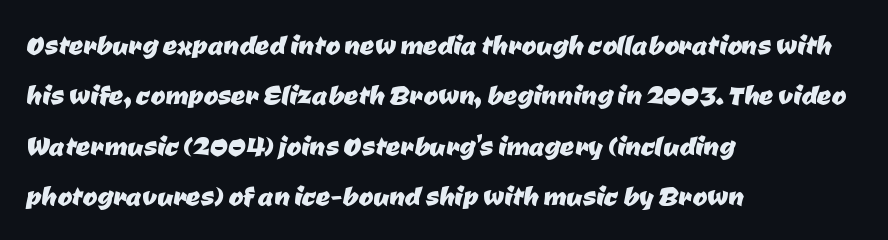
The image shows 35 px sans-serif type; set left-aligned, normal line spacing (1.44x), normal letter spacing, not underlined; low stroke contrast and a medium x-height.
